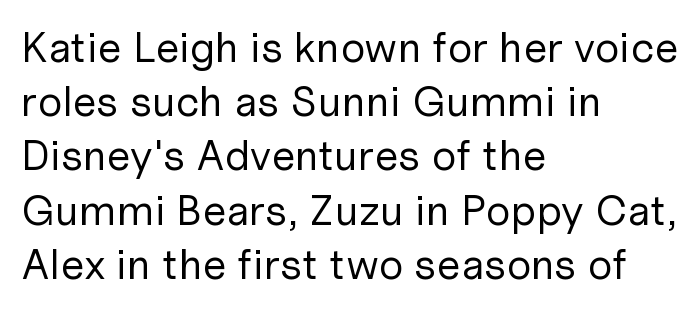
Q: Is the text bold? A: No.
Q: Is the text italic (slanted)? A: No, it is upright.
Q: Is the typeface a serif or a sans-serif typeface? A: Sans-serif.
Q: Is the text underlined? A: No.
Q: How is the paragraph aligned? A: Left-aligned.
Q: Is the spacing between letters normal or unusually wide? A: Normal.
Q: Is the spacing between lines tight, normal or loose? A: Normal.
Q: Width (condensed, normal, or wide)? A: Normal.
Q: Stroke contrast? A: Low.
Q: x-height? A: Medium.
Q: Monospaced? A: No.
